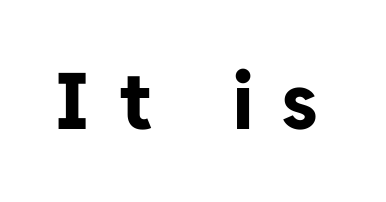
{"serif": "no", "italic": "no", "bold": "yes", "weight": "bold", "width": "normal", "stroke_contrast": "low", "x_height": "medium", "monospaced": "no", "underline": "no", "letter_spacing": "wide", "letter_spacing_em": 0.38, "glyph_px": 78}
